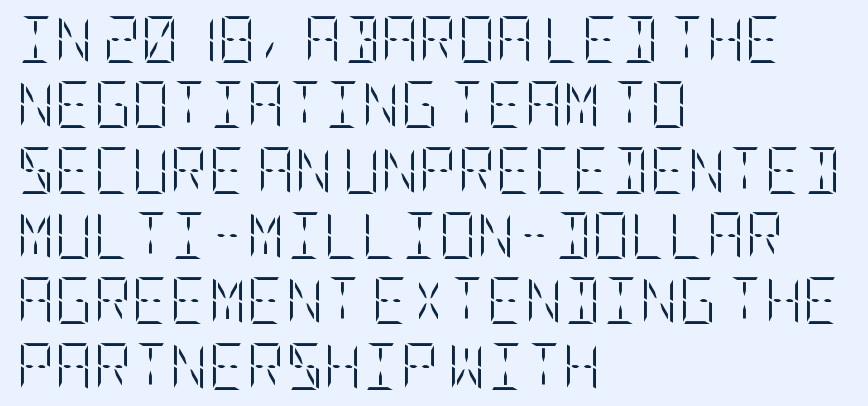
The image shows 47 px light, condensed type, upright; set left-aligned, normal line spacing (1.39x), normal letter spacing, not underlined; low stroke contrast and a large x-height.
